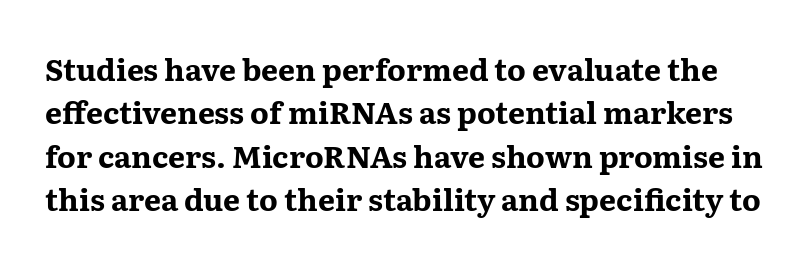
{"serif": "yes", "italic": "no", "bold": "yes", "weight": "bold", "width": "wide", "stroke_contrast": "medium", "x_height": "medium", "monospaced": "no", "underline": "no", "line_spacing": "normal", "line_spacing_ratio": 1.45, "letter_spacing": "normal", "letter_spacing_em": 0.0, "glyph_px": 30}
